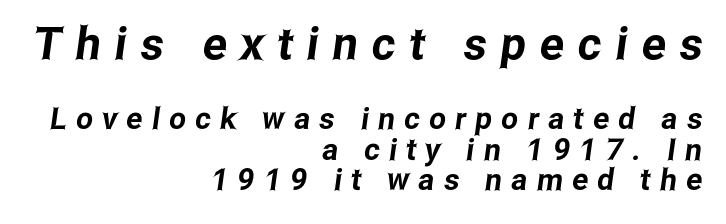
Q: Is the typeface a serif or a sans-serif typeface? A: Sans-serif.
Q: Is the text underlined? A: No.
Q: How is the paragraph aligned? A: Right-aligned.
Q: Is the spacing between letters normal or unusually wide? A: Unusually wide.
Q: Is the spacing between lines tight, normal or loose? A: Tight.
Q: Which block of text is set in a larger size, the first (top) or the second (bottom)? A: The first (top) one.
Q: Width (condensed, normal, or wide)? A: Condensed.
Q: Stroke contrast? A: Low.
Q: x-height? A: Medium.
Q: Monospaced? A: No.
